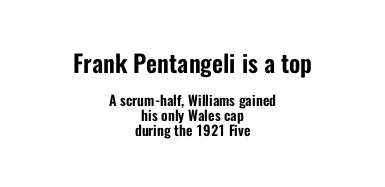
The image shows 24 px text type, upright; set centered, tight line spacing (1.05x), normal letter spacing, not underlined; the first (top) block is 1.71x larger.
